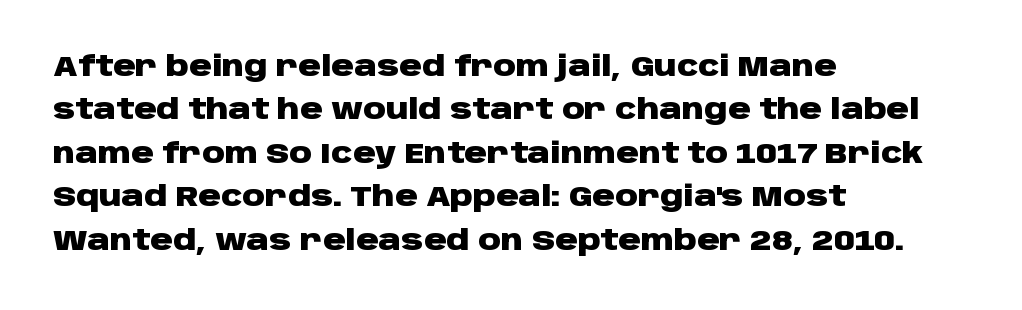
Q: Is the text bold? A: Yes.
Q: Is the text italic (slanted)? A: No, it is upright.
Q: Is the typeface a serif or a sans-serif typeface? A: Sans-serif.
Q: Is the text underlined? A: No.
Q: How is the paragraph aligned? A: Left-aligned.
Q: Is the spacing between letters normal or unusually wide? A: Normal.
Q: Is the spacing between lines tight, normal or loose? A: Normal.
Q: Width (condensed, normal, or wide)? A: Wide.
Q: Stroke contrast? A: Low.
Q: x-height? A: Large.
Q: Monospaced? A: No.
